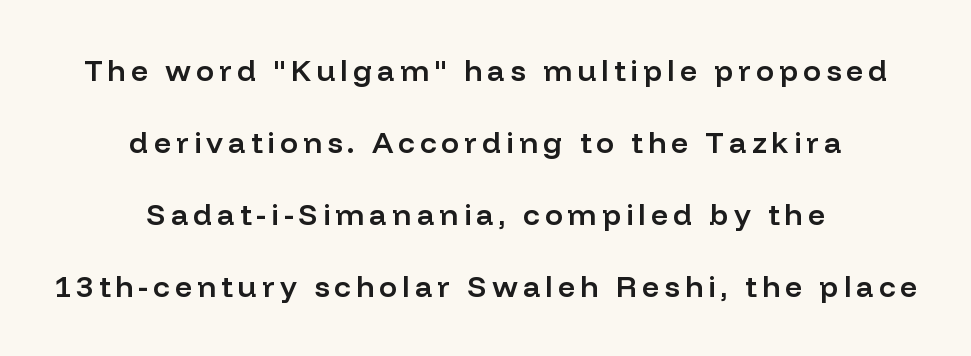
The image shows 30 px semibold sans-serif type, upright; set centered, loose line spacing (2.4x), not underlined; low stroke contrast and a medium x-height.
